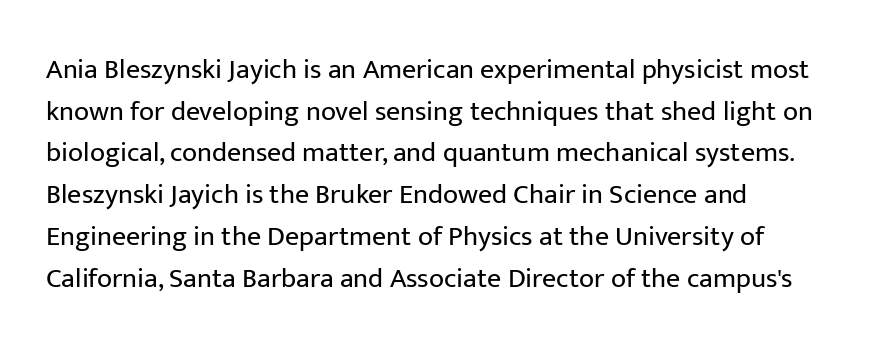
The image shows 28 px regular-weight sans-serif type, upright; set left-aligned, normal line spacing (1.49x), normal letter spacing, not underlined; low stroke contrast and a medium x-height.
